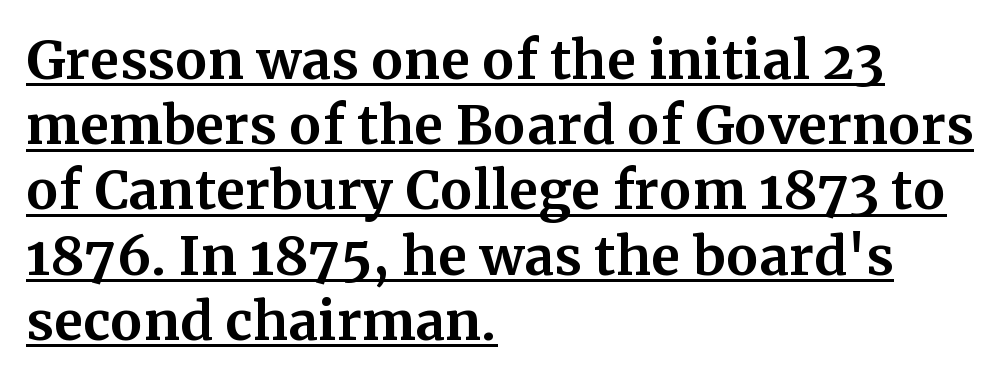
This is serif lettering, the kind often seen in printed books. Underlining? Definitely there. This is roman type, the default non-slanted kind. The passage shown has conventional tracking throughout.
